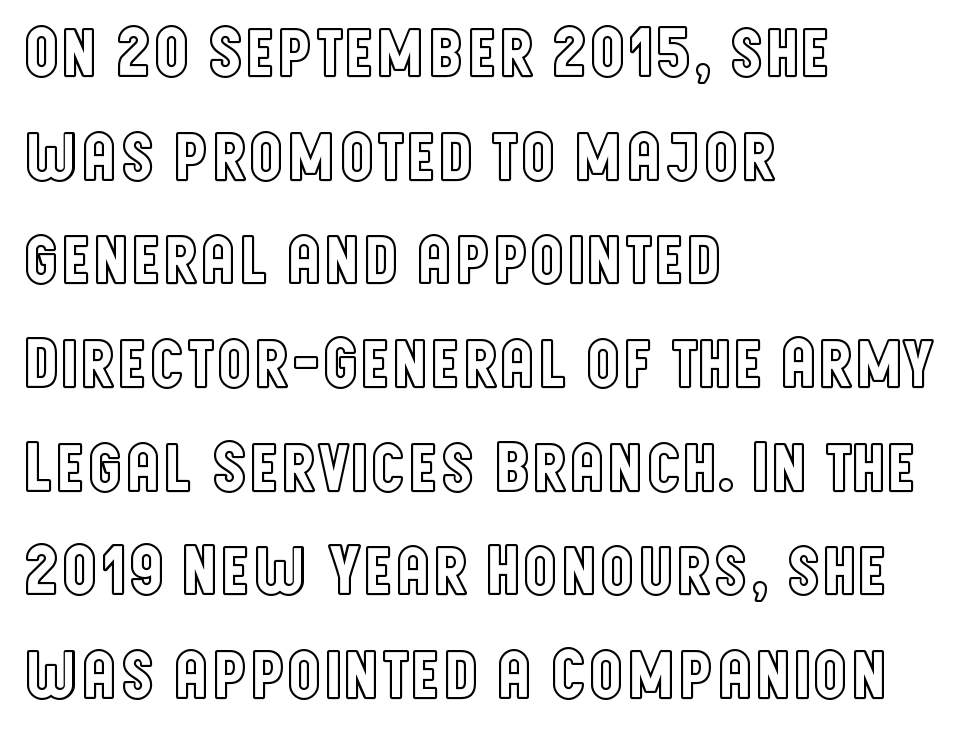
The image shows 71 px condensed type, upright; set left-aligned, normal line spacing (1.46x), normal letter spacing, not underlined; a large x-height.
